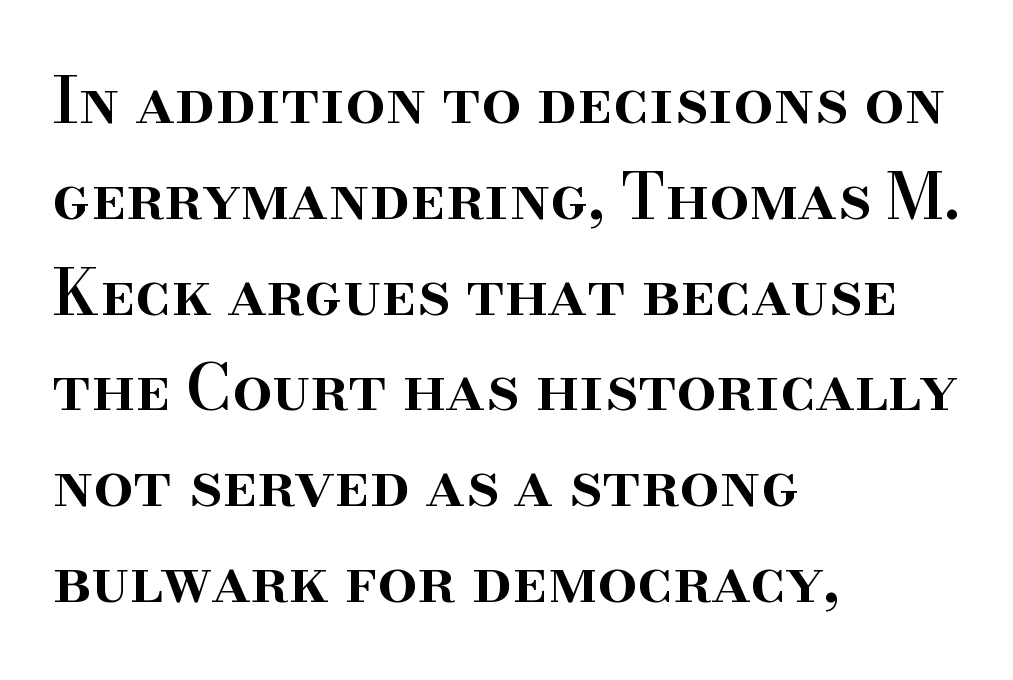
{"serif": "yes", "italic": "no", "bold": "semi", "weight": "semibold", "width": "normal", "stroke_contrast": "high", "x_height": "small", "monospaced": "no", "underline": "no", "align": "left", "line_spacing": "normal", "line_spacing_ratio": 1.52, "letter_spacing": "normal", "letter_spacing_em": 0.0, "glyph_px": 63}
